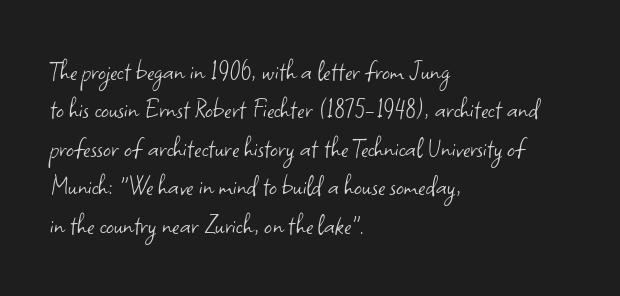
The type family on display is of the sans-serif kind. You could not count columns in this text — the font is proportionally spaced. The space beneath each line is pristine and unruled.
